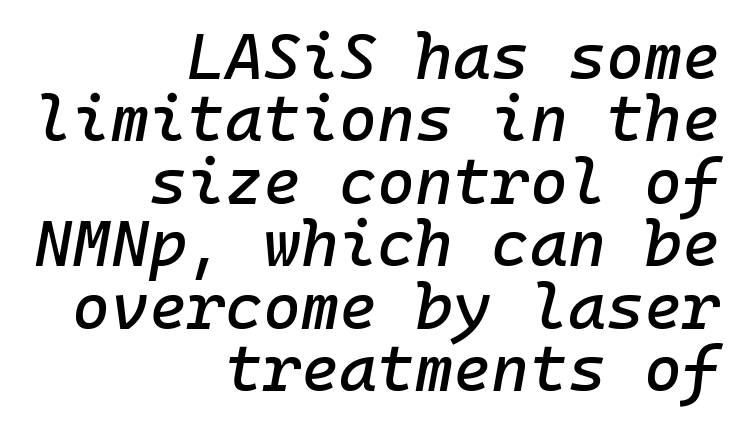
{"italic": "yes", "lean": "right", "slant_degrees": 10, "width": "normal", "stroke_contrast": "low", "x_height": "medium", "monospaced": "yes", "underline": "no", "align": "right", "line_spacing": "tight", "line_spacing_ratio": 0.96, "letter_spacing": "normal", "letter_spacing_em": 0.0, "glyph_px": 65}
